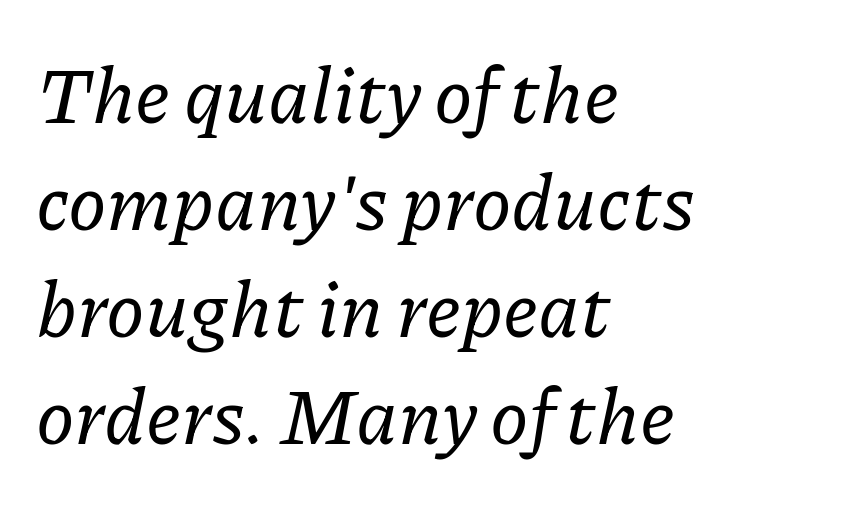
{"serif": "yes", "italic": "yes", "lean": "right", "slant_degrees": 11, "width": "normal", "stroke_contrast": "low", "x_height": "medium", "monospaced": "no", "underline": "no", "align": "left", "line_spacing": "normal", "line_spacing_ratio": 1.37, "letter_spacing": "normal", "letter_spacing_em": 0.0, "glyph_px": 78}
